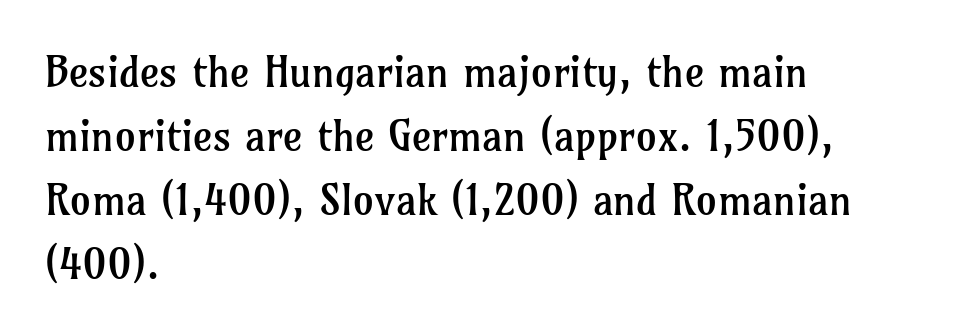
The image shows 42 px regular-weight serif type, upright; set left-aligned, normal line spacing (1.52x), normal letter spacing, not underlined; low stroke contrast and a medium x-height.
